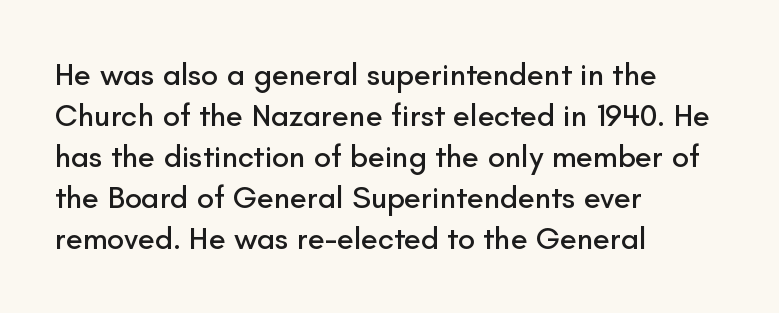
Q: Is the text italic (slanted)? A: No, it is upright.
Q: Is the typeface a serif or a sans-serif typeface? A: Sans-serif.
Q: Is the text underlined? A: No.
Q: How is the paragraph aligned? A: Left-aligned.
Q: Is the spacing between letters normal or unusually wide? A: Normal.
Q: Is the spacing between lines tight, normal or loose? A: Normal.
Q: Width (condensed, normal, or wide)? A: Normal.
Q: Stroke contrast? A: Low.
Q: x-height? A: Small.
Q: Monospaced? A: No.
